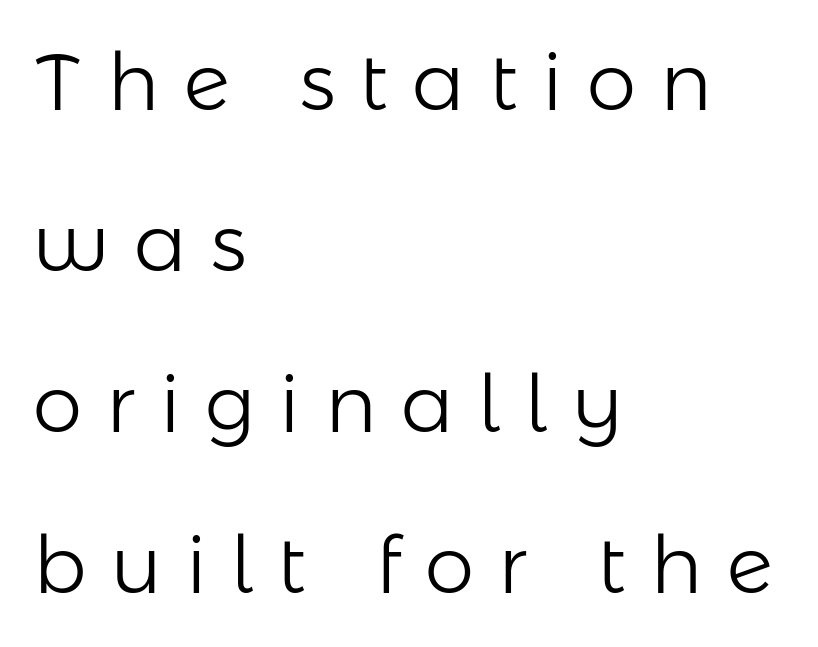
Q: Is the text bold? A: No.
Q: Is the text italic (slanted)? A: No, it is upright.
Q: Is the typeface a serif or a sans-serif typeface? A: Sans-serif.
Q: Is the text underlined? A: No.
Q: How is the paragraph aligned? A: Left-aligned.
Q: Is the spacing between letters normal or unusually wide? A: Unusually wide.
Q: Is the spacing between lines tight, normal or loose? A: Loose.
Q: Width (condensed, normal, or wide)? A: Normal.
Q: Stroke contrast? A: Low.
Q: x-height? A: Medium.
Q: Monospaced? A: No.
